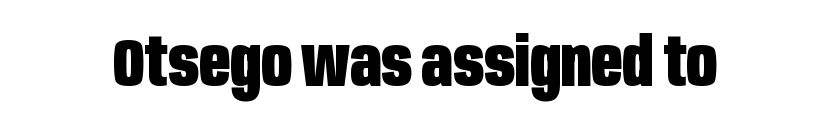
The image shows 67 px heavy, condensed sans-serif type, upright; set normal letter spacing, not underlined; low stroke contrast and a large x-height.
